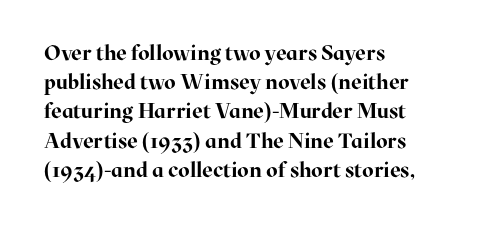
Q: Is the text bold? A: Yes.
Q: Is the text italic (slanted)? A: No, it is upright.
Q: Is the text underlined? A: No.
Q: How is the paragraph aligned? A: Left-aligned.
Q: Is the spacing between letters normal or unusually wide? A: Normal.
Q: Is the spacing between lines tight, normal or loose? A: Normal.
